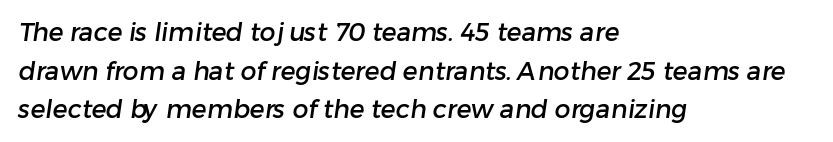
The image shows 25 px text type; set left-aligned, normal line spacing (1.55x), normal letter spacing, not underlined.
